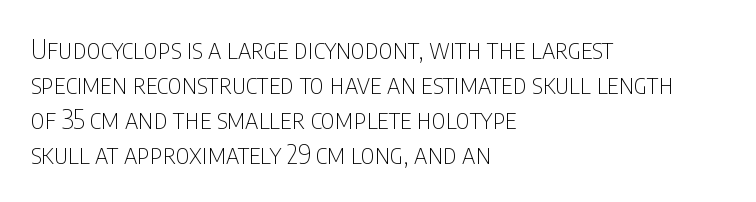
The image shows 27 px text type, upright; set left-aligned, normal line spacing (1.3x), normal letter spacing, not underlined.
